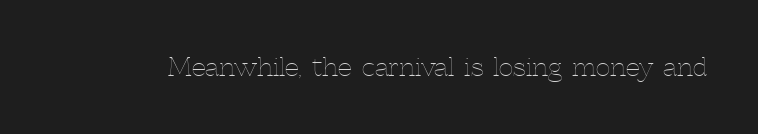
{"italic": "no", "bold": "no", "underline": "no", "letter_spacing": "normal", "letter_spacing_em": 0.0, "glyph_px": 25}
